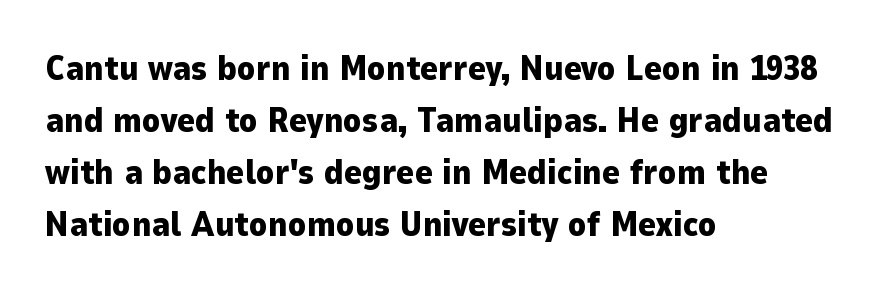
Stroke thickness is high; the sample reads as a true bold. Spacing verdict: proportional, widths tailored to each character. The strip under each line holds only bare page. The type is set solid horizontally, with unmodified tracking.
